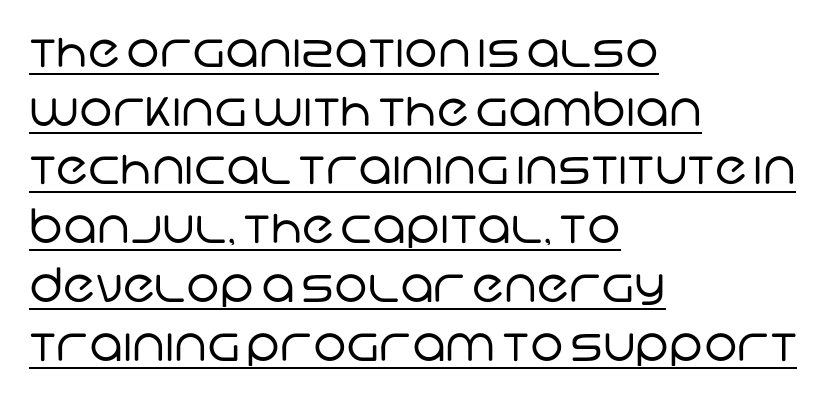
{"serif": "no", "bold": "no", "weight": "regular", "width": "normal", "stroke_contrast": "low", "x_height": "large", "monospaced": "no", "underline": "yes", "align": "left", "line_spacing": "normal", "line_spacing_ratio": 1.25, "letter_spacing": "normal", "letter_spacing_em": 0.0, "glyph_px": 47}
